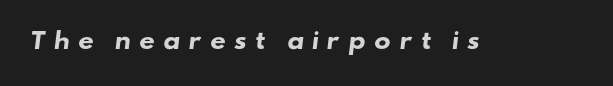
{"bold": "yes", "underline": "no", "letter_spacing": "wide", "letter_spacing_em": 0.36, "glyph_px": 22}
